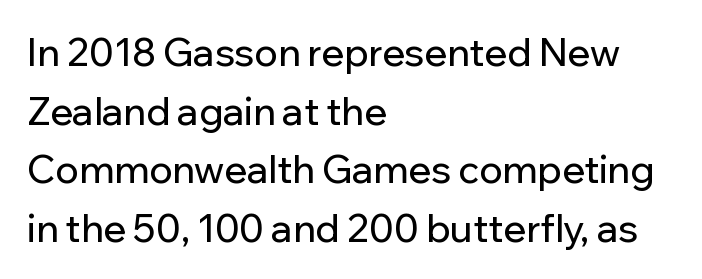
The image shows 38 px sans-serif type, upright; set left-aligned, normal line spacing (1.54x), normal letter spacing, not underlined; low stroke contrast and a medium x-height.
